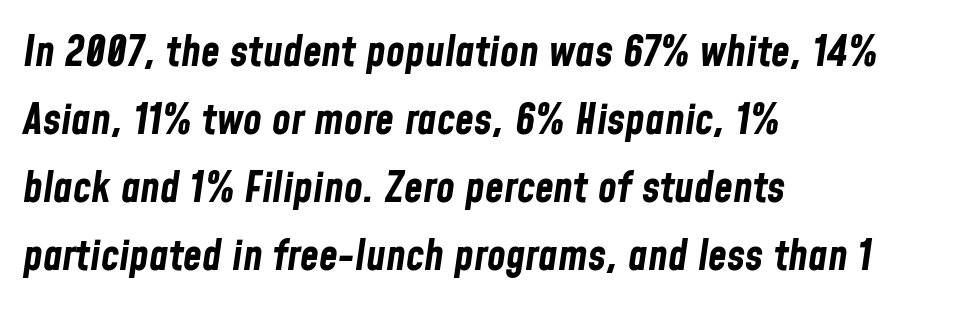
{"italic": "yes", "lean": "right", "slant_degrees": 8, "bold": "yes", "weight": "bold", "width": "condensed", "stroke_contrast": "low", "x_height": "medium", "monospaced": "no", "underline": "no", "align": "left", "line_spacing": "normal", "line_spacing_ratio": 1.58, "letter_spacing": "normal", "letter_spacing_em": 0.0, "glyph_px": 43}
